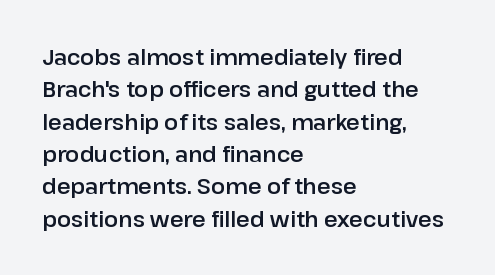
{"italic": "no", "underline": "no", "align": "left", "line_spacing": "normal", "line_spacing_ratio": 1.54, "letter_spacing": "normal", "letter_spacing_em": 0.0, "glyph_px": 21}
